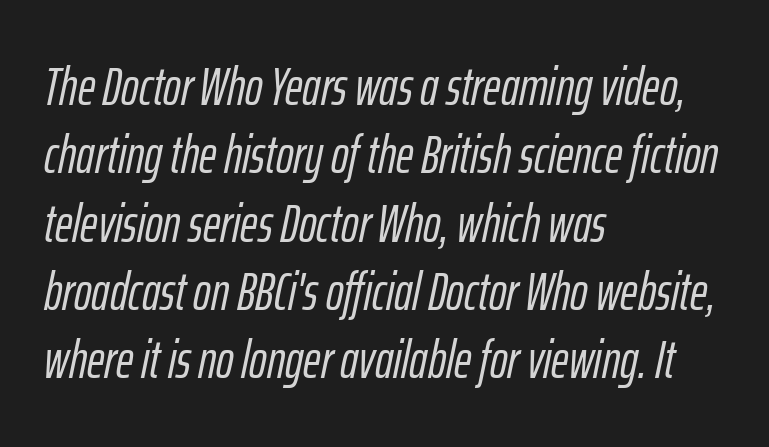
{"italic": "yes", "lean": "right", "slant_degrees": 12, "width": "condensed", "stroke_contrast": "low", "x_height": "medium", "monospaced": "no", "underline": "no", "align": "left", "line_spacing": "normal", "line_spacing_ratio": 1.29, "letter_spacing": "normal", "letter_spacing_em": 0.0, "glyph_px": 53}
